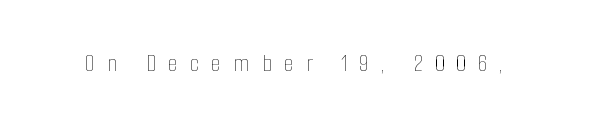
The image shows 26 px text type, upright; set unusually wide letter spacing (+0.46 em), not underlined.
